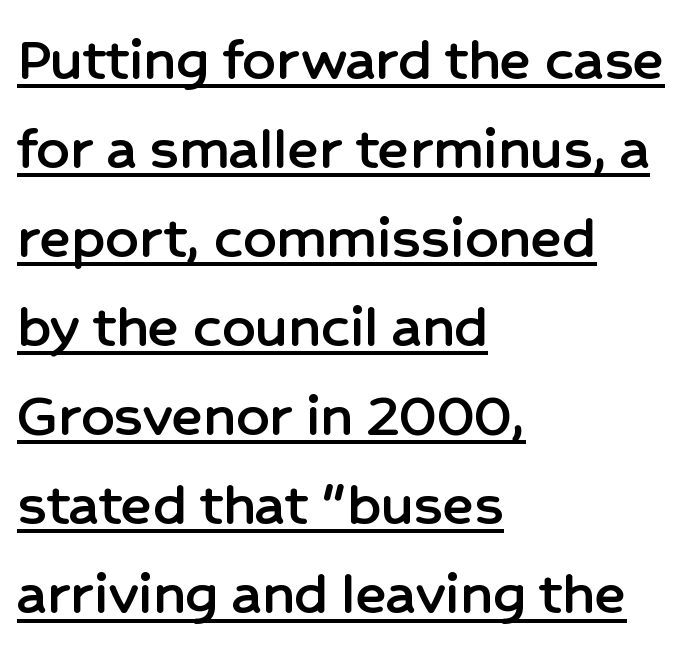
The image shows 65 px sans-serif type, upright; set left-aligned, normal line spacing (1.37x), normal letter spacing, underlined; low stroke contrast and a medium x-height.
